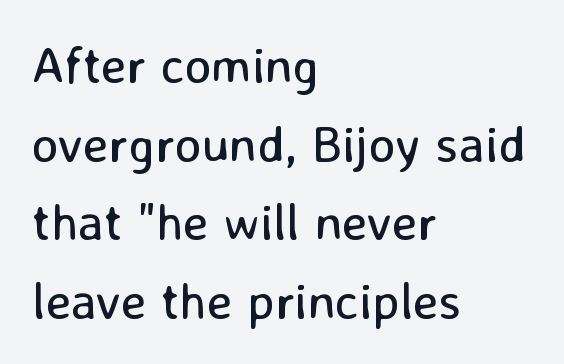
The letters advance in unequal steps, a hallmark of proportional type. The typography opts for an upright posture over an oblique one. Is there much room between lines? A standard amount, neither cramped nor airy. Caption: multi-line text, flush left, ragged right. Regarding serifs, this sample does without them. Bold? No — there's no thickening of the strokes.
